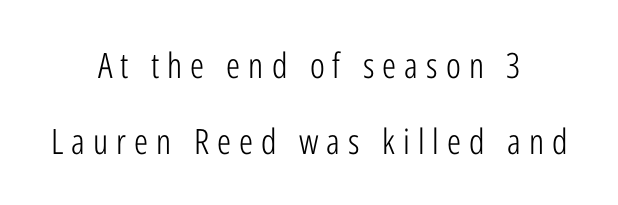
{"serif": "no", "italic": "no", "bold": "no", "weight": "light", "width": "condensed", "stroke_contrast": "low", "x_height": "medium", "monospaced": "no", "underline": "no", "align": "center", "line_spacing": "loose", "line_spacing_ratio": 2.16, "letter_spacing": "wide", "letter_spacing_em": 0.23, "glyph_px": 35}
